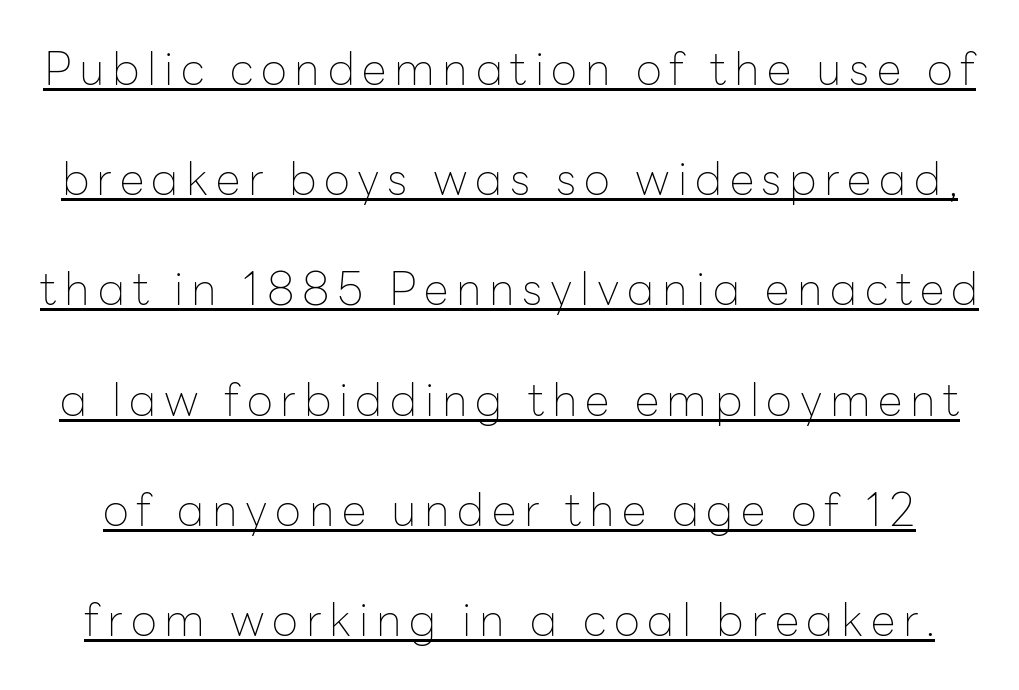
The image shows 45 px thin sans-serif type, upright; set loose line spacing (2.45x), underlined; low stroke contrast and a medium x-height.
